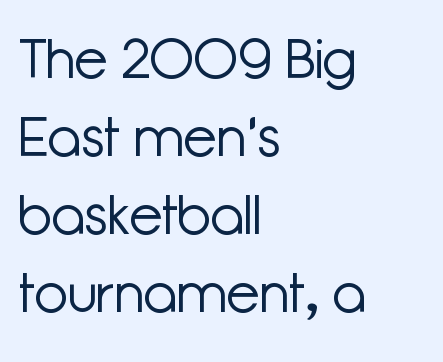
A typesetter would mark this as roman, not italic. This rendering leaves character spacing at its baseline value. The block of text has a typical density, with ordinary space between rows. The strip under each line holds only bare page. What kind of face is this? One without serifs — a sans.
